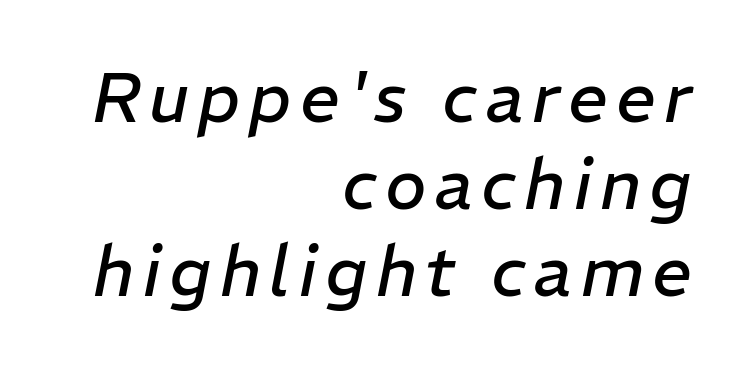
Q: Is the text bold? A: No.
Q: Is the text italic (slanted)? A: Yes, it leans right by about 11 degrees.
Q: Is the text underlined? A: No.
Q: How is the paragraph aligned? A: Right-aligned.
Q: Width (condensed, normal, or wide)? A: Normal.
Q: Stroke contrast? A: Low.
Q: x-height? A: Medium.
Q: Monospaced? A: No.
